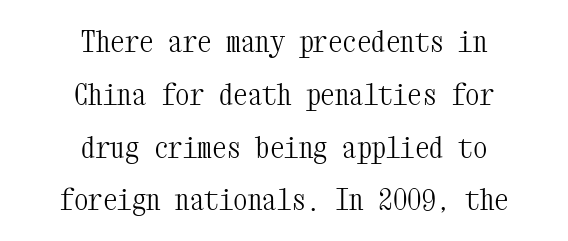
{"serif": "yes", "italic": "no", "bold": "no", "weight": "light", "width": "condensed", "stroke_contrast": "medium", "x_height": "medium", "monospaced": "yes", "underline": "no", "align": "center", "line_spacing_ratio": 1.82, "letter_spacing": "normal", "letter_spacing_em": 0.0, "glyph_px": 29}
